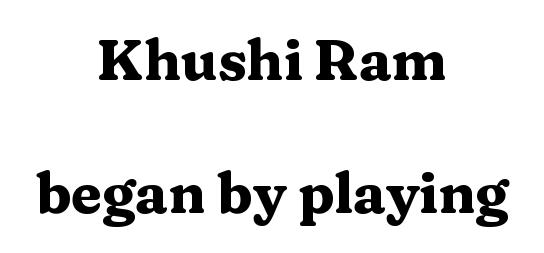
Q: Is the text bold? A: Yes.
Q: Is the text italic (slanted)? A: No, it is upright.
Q: Is the typeface a serif or a sans-serif typeface? A: Serif.
Q: Is the text underlined? A: No.
Q: How is the paragraph aligned? A: Centered.
Q: Is the spacing between letters normal or unusually wide? A: Normal.
Q: Is the spacing between lines tight, normal or loose? A: Loose.
Q: Width (condensed, normal, or wide)? A: Wide.
Q: Stroke contrast? A: Medium.
Q: x-height? A: Medium.
Q: Monospaced? A: No.
